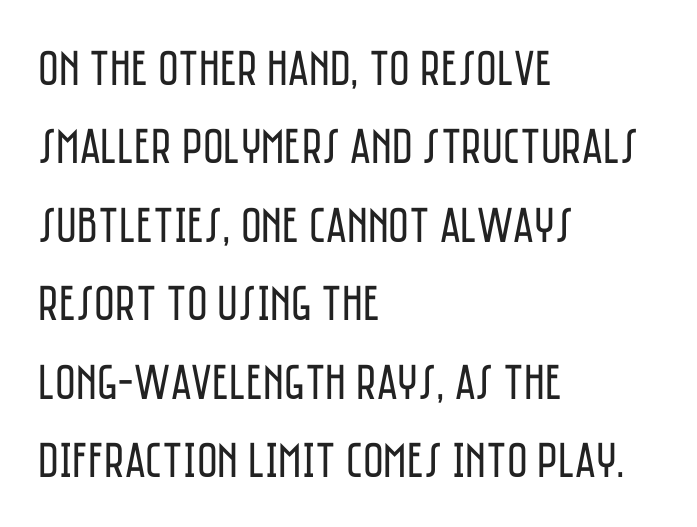
{"serif": "no", "italic": "no", "bold": "no", "weight": "regular", "width": "condensed", "stroke_contrast": "low", "x_height": "large", "monospaced": "no", "underline": "no", "align": "left", "line_spacing": "normal", "line_spacing_ratio": 1.57, "letter_spacing": "normal", "letter_spacing_em": 0.0, "glyph_px": 50}
